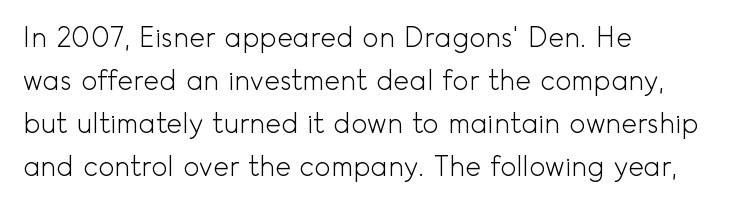
Line beginnings align vertically; line endings do not. Quick note: not italic, upright. No chunkiness to these letters — they're not bold. Default kerning and tracking; the words read as compact shapes.
